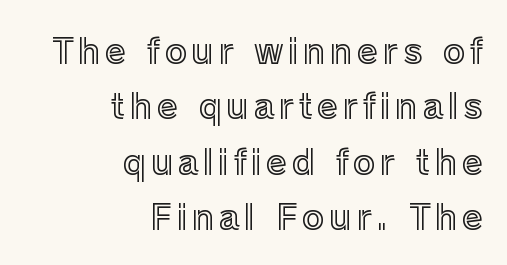
You could not count columns in this text — the font is proportionally spaced. This sample keeps an unexceptional amount of space between lines. The text block is weighted toward the right margin, trailing off unevenly leftward. The font's upright variant was chosen for this text. Has an underline been added? It has not.
